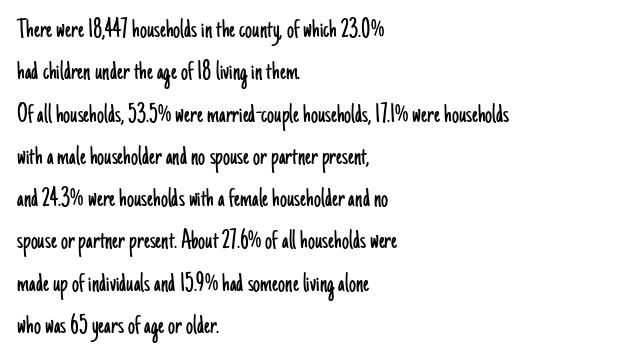
The image shows 28 px light, condensed sans-serif type, upright; set left-aligned, normal line spacing (1.51x), normal letter spacing, not underlined; low stroke contrast and a small x-height.
